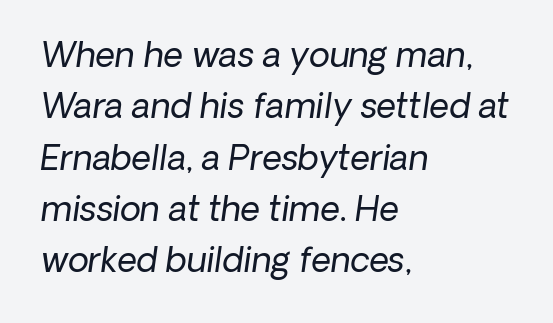
{"italic": "yes", "lean": "right", "slant_degrees": 8, "bold": "no", "weight": "regular", "width": "normal", "stroke_contrast": "low", "x_height": "medium", "monospaced": "no", "underline": "no", "align": "left", "line_spacing": "normal", "line_spacing_ratio": 1.51, "letter_spacing": "normal", "letter_spacing_em": 0.0, "glyph_px": 34}
